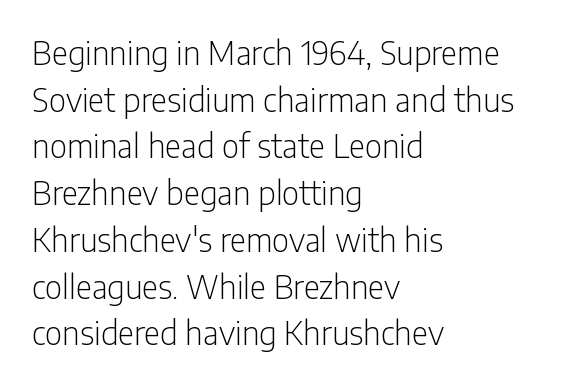
The image shows 32 px light, condensed sans-serif type, upright; set left-aligned, normal line spacing (1.46x), normal letter spacing, not underlined; low stroke contrast and a medium x-height.
